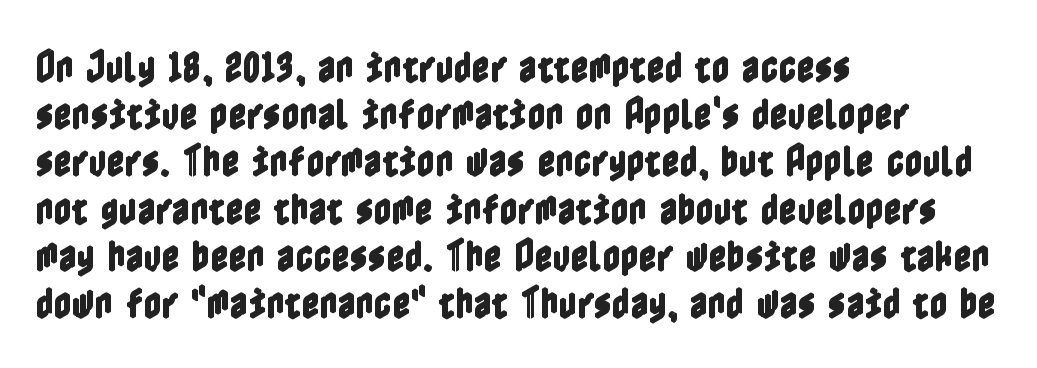
Q: Is the text italic (slanted)? A: No, it is upright.
Q: Is the text underlined? A: No.
Q: How is the paragraph aligned? A: Left-aligned.
Q: Is the spacing between letters normal or unusually wide? A: Normal.
Q: Is the spacing between lines tight, normal or loose? A: Normal.
Q: Width (condensed, normal, or wide)? A: Condensed.
Q: x-height? A: Medium.
